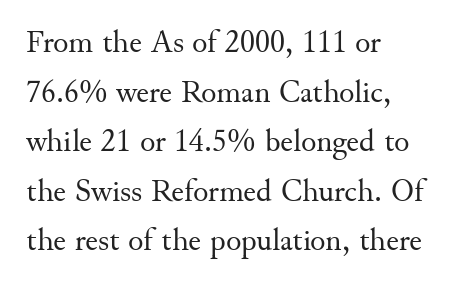
Q: Is the text bold? A: No.
Q: Is the text italic (slanted)? A: No, it is upright.
Q: Is the typeface a serif or a sans-serif typeface? A: Serif.
Q: Is the text underlined? A: No.
Q: How is the paragraph aligned? A: Left-aligned.
Q: Is the spacing between letters normal or unusually wide? A: Normal.
Q: Is the spacing between lines tight, normal or loose? A: Normal.
Q: Width (condensed, normal, or wide)? A: Normal.
Q: Stroke contrast? A: Medium.
Q: x-height? A: Small.
Q: Monospaced? A: No.
